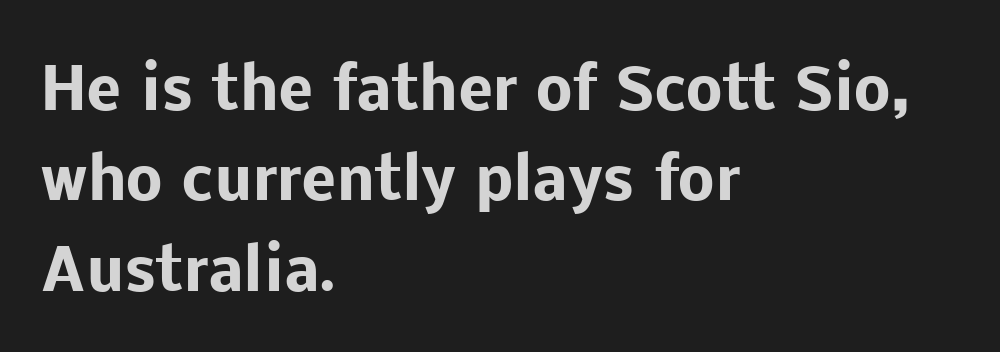
{"serif": "no", "italic": "no", "bold": "yes", "weight": "heavy", "width": "normal", "stroke_contrast": "low", "x_height": "medium", "monospaced": "no", "underline": "no", "align": "left", "line_spacing": "normal", "line_spacing_ratio": 1.56, "letter_spacing": "normal", "letter_spacing_em": 0.0, "glyph_px": 58}
